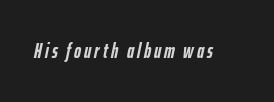
{"italic": "yes", "lean": "right", "slant_degrees": 12, "bold": "yes", "underline": "no", "glyph_px": 21}
